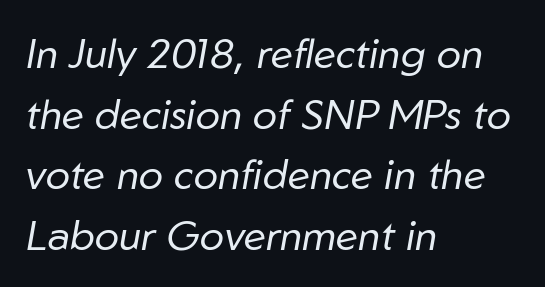
The image shows 41 px regular-weight type, italic (leaning right); set left-aligned, normal line spacing (1.48x), normal letter spacing, not underlined; low stroke contrast and a medium x-height.
